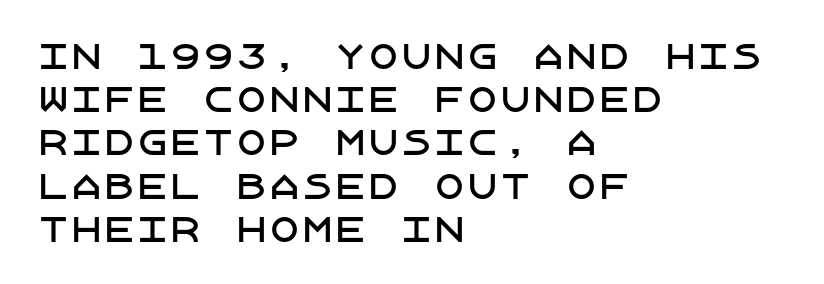
{"serif": "no", "italic": "no", "width": "normal", "stroke_contrast": "low", "x_height": "large", "underline": "no", "align": "left", "line_spacing": "normal", "line_spacing_ratio": 1.31, "letter_spacing": "normal", "letter_spacing_em": 0.0, "glyph_px": 33}
